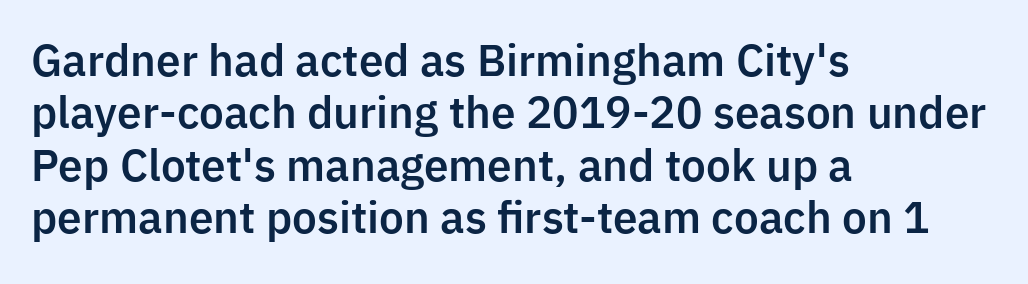
Q: Is the text italic (slanted)? A: No, it is upright.
Q: Is the typeface a serif or a sans-serif typeface? A: Sans-serif.
Q: Is the text underlined? A: No.
Q: How is the paragraph aligned? A: Left-aligned.
Q: Is the spacing between letters normal or unusually wide? A: Normal.
Q: Is the spacing between lines tight, normal or loose? A: Normal.
Q: Width (condensed, normal, or wide)? A: Normal.
Q: Stroke contrast? A: Low.
Q: x-height? A: Medium.
Q: Monospaced? A: No.
